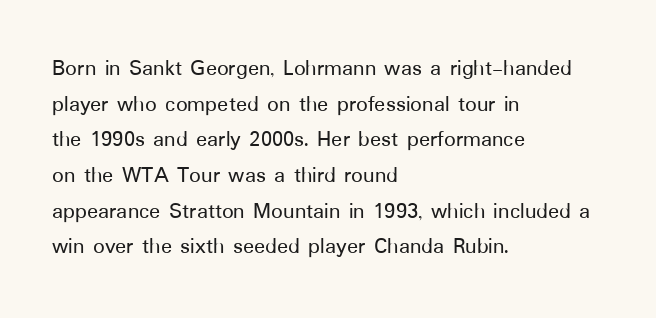
{"italic": "no", "underline": "no", "align": "left", "line_spacing": "normal", "line_spacing_ratio": 1.55, "letter_spacing": "normal", "letter_spacing_em": 0.0, "glyph_px": 23}
